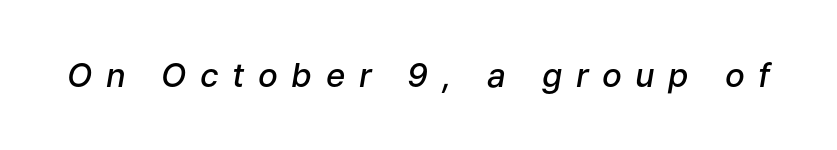
The specimen omits any rule beneath the text block's lines. Do the characters align in a grid? No, the font is proportional. The glyphs look as if they've been sheared to an angle. Substantial extra tracking has been applied to these lines. The font is running at a semibold setting, under full bold.
